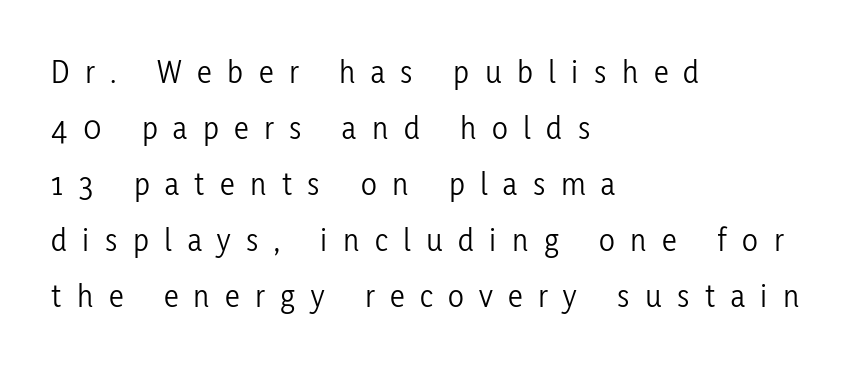
The vertical gap from one line to the next is medium. The designer went with a sans here, leaving each stem footless. A quiet, ordinary-to-light weight characterises the typeface. These lines were composed using upright roman letters. Looks like regular typesetting: each glyph gets only the width it needs. This rendering widens character spacing well past its baseline value.
